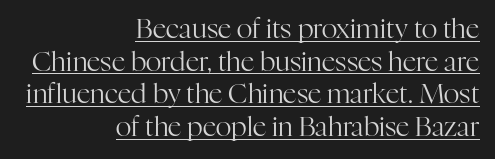
Does extra space separate the letters? No, they use regular spacing. Right-aligned paragraph, ragged on the left. Stroke mass is kept to a normal reading level or below. Ascenders rise straight up at ninety degrees. A typographer would call this underscored text.
